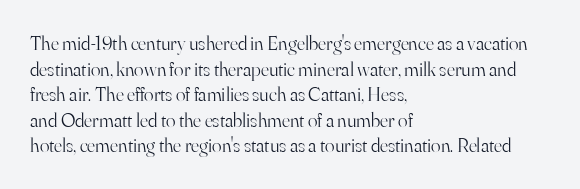
The image shows 20 px text type, upright; set left-aligned, normal line spacing (1.28x), normal letter spacing, not underlined.
